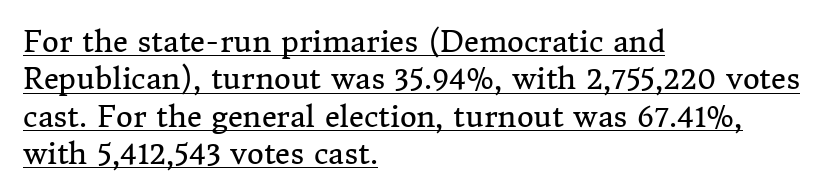
The image shows 29 px regular-weight serif type, upright; set left-aligned, normal line spacing (1.29x), normal letter spacing, underlined; medium stroke contrast and a medium x-height.
